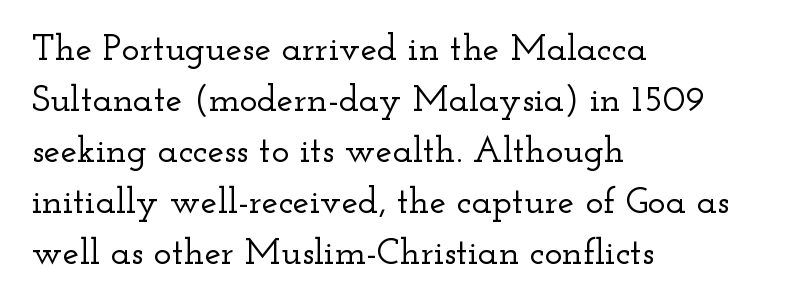
{"serif": "yes", "italic": "no", "width": "wide", "stroke_contrast": "low", "x_height": "small", "monospaced": "no", "underline": "no", "align": "left", "line_spacing": "normal", "line_spacing_ratio": 1.38, "letter_spacing": "normal", "letter_spacing_em": 0.0, "glyph_px": 37}
